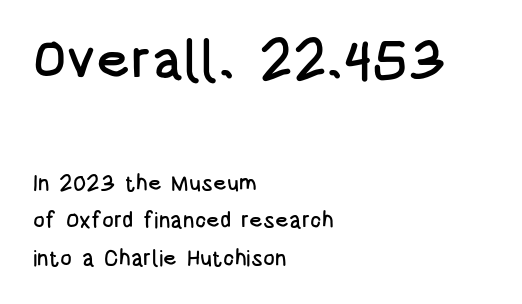
The image shows 55 px condensed sans-serif type, upright; set left-aligned, line spacing 1.72x, normal letter spacing, not underlined; the first (top) block is 2.5x larger; low stroke contrast and a large x-height.
